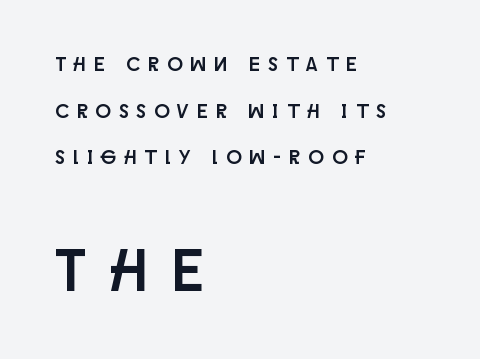
{"serif": "no", "italic": "no", "width": "condensed", "stroke_contrast": "low", "x_height": "large", "monospaced": "no", "underline": "no", "align": "left", "line_spacing": "loose", "line_spacing_ratio": 2.33, "letter_spacing": "wide", "letter_spacing_em": 0.42, "larger_block": "second", "size_ratio": 3.0, "glyph_px": 60}
